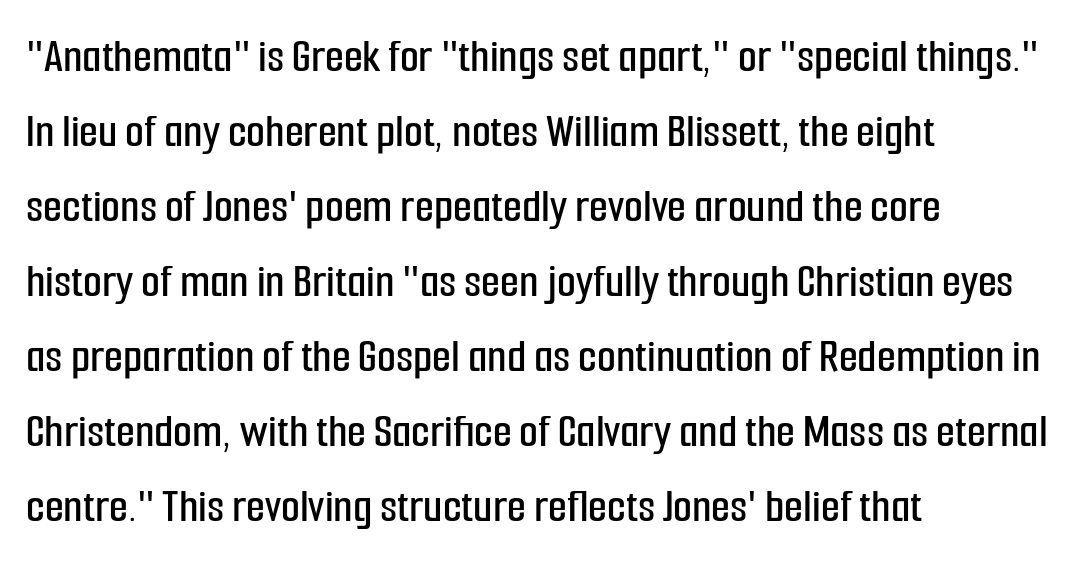
Examine the stroke ends and you'll find no serifs. Here the designer chose a conventional face with non-uniform glyph widths. Is there much room between lines? A standard amount, neither cramped nor airy. Reading down the block, your eye returns to a fixed left position each line. The lettering holds an erect, upright posture throughout. Look at the tracking — it's just the regular setting, nothing added.
